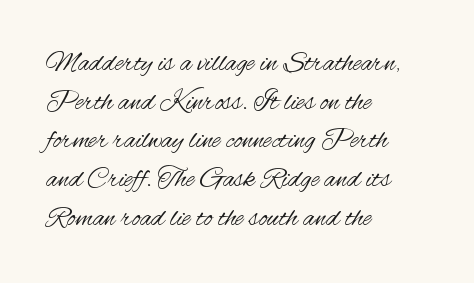
The image shows 28 px regular-weight, condensed sans-serif type; set left-aligned, normal line spacing (1.38x), normal letter spacing, not underlined; medium stroke contrast and a small x-height.
